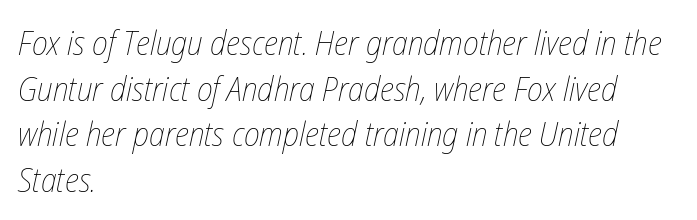
Bold? No — there's no thickening of the strokes. Notice how descenders clear the ascenders below comfortably — that's standard leading. Letters rest on an invisible, unmarked baseline. Teacher's note: observe the even left margin — that is flush-left alignment. The lettering tilts uniformly, giving the passage an italic look.
